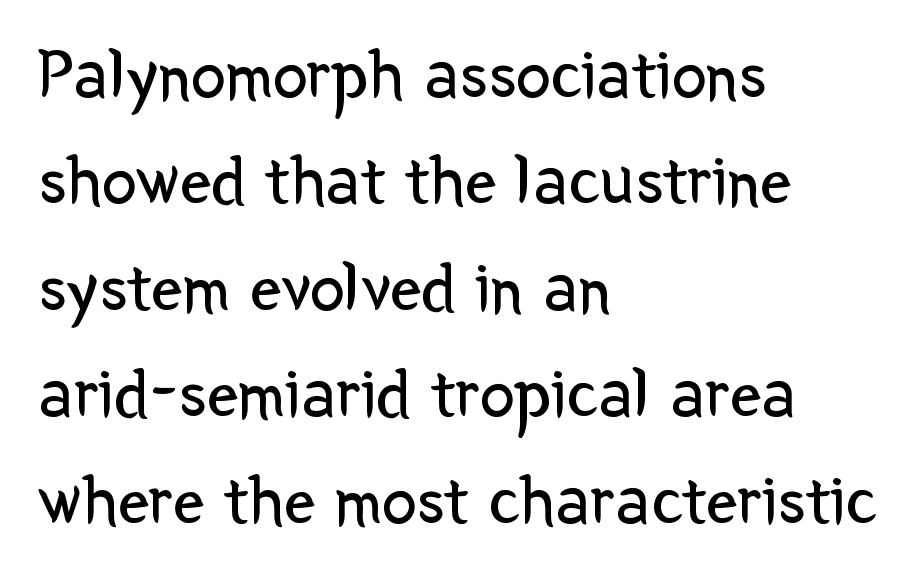
Q: Is the text bold? A: No.
Q: Is the text italic (slanted)? A: No, it is upright.
Q: Is the typeface a serif or a sans-serif typeface? A: Sans-serif.
Q: Is the text underlined? A: No.
Q: How is the paragraph aligned? A: Left-aligned.
Q: Is the spacing between letters normal or unusually wide? A: Normal.
Q: Is the spacing between lines tight, normal or loose? A: Normal.
Q: Width (condensed, normal, or wide)? A: Normal.
Q: Stroke contrast? A: Low.
Q: x-height? A: Medium.
Q: Monospaced? A: No.
